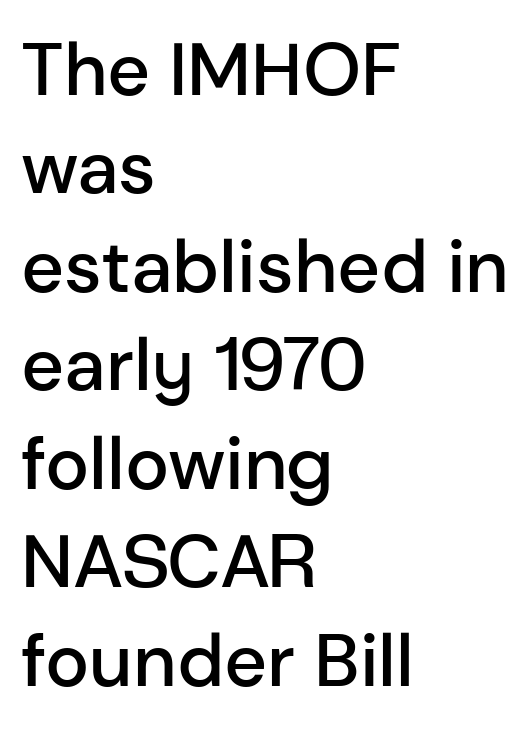
{"serif": "no", "italic": "no", "bold": "semi", "weight": "semibold", "width": "normal", "stroke_contrast": "low", "x_height": "medium", "monospaced": "no", "underline": "no", "align": "left", "line_spacing": "normal", "line_spacing_ratio": 1.33, "letter_spacing": "normal", "letter_spacing_em": 0.0, "glyph_px": 74}
